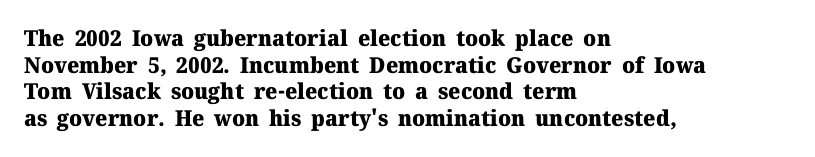
The image shows 22 px bold type, upright; set left-aligned, line spacing 1.21x, normal letter spacing, not underlined.
